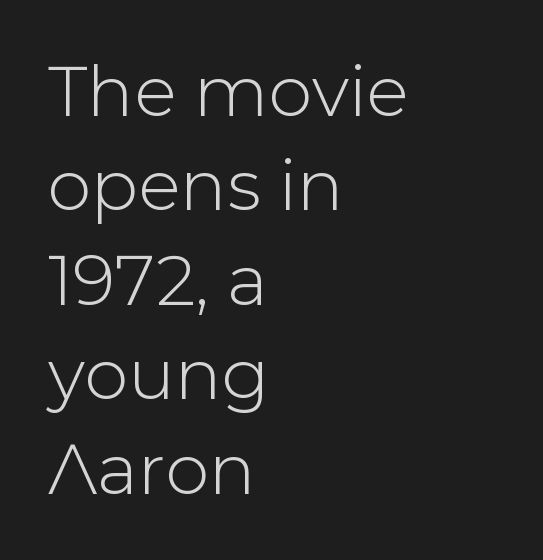
Reading down the block, your eye returns to a fixed left position each line. The rendering uses natural spacing where letterforms have individual widths. These lines sit exactly where default settings would place them. How are the letters spaced? Ordinarily, with no added tracking.
